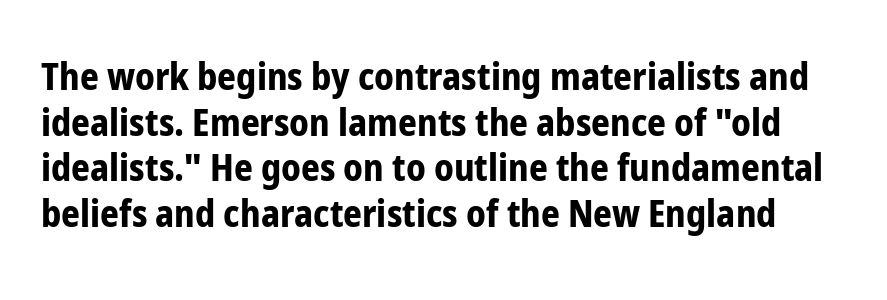
Q: Is the text bold? A: Yes.
Q: Is the text italic (slanted)? A: No, it is upright.
Q: Is the typeface a serif or a sans-serif typeface? A: Sans-serif.
Q: Is the text underlined? A: No.
Q: Is the spacing between letters normal or unusually wide? A: Normal.
Q: Width (condensed, normal, or wide)? A: Condensed.
Q: Stroke contrast? A: Low.
Q: x-height? A: Medium.
Q: Monospaced? A: No.
